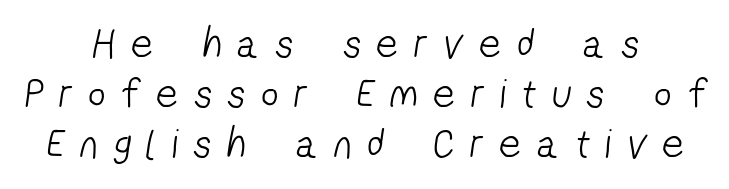
Weight: in the light-to-regular range. Words appear elongated and porous because spacing is wide. These lines are rendered in a variable-pitch font. Alignment: centered.
